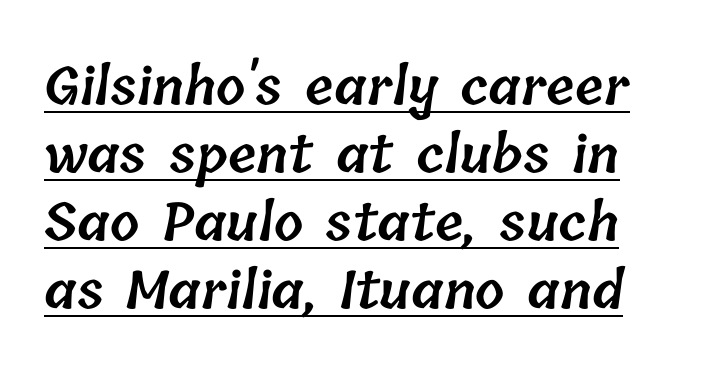
Is this a fixed-width face? No — the glyphs have proportional, varying widths. Compared with typical paragraphs, the rows here are spaced about the same. Summary of weight: moderately heavy, a semibold. This rendering features underlined lettering. Words appear dense and cohesive because spacing is normal.
